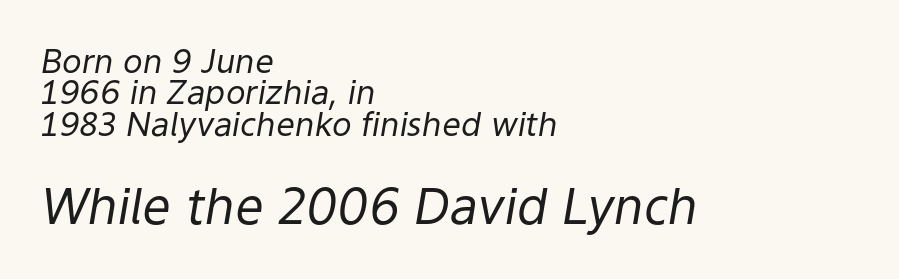
The image shows 50 px regular-weight type, italic (leaning right); set left-aligned, tight line spacing (0.95x), normal letter spacing, not underlined; the second (bottom) block is 1.52x larger; low stroke contrast and a medium x-height.
